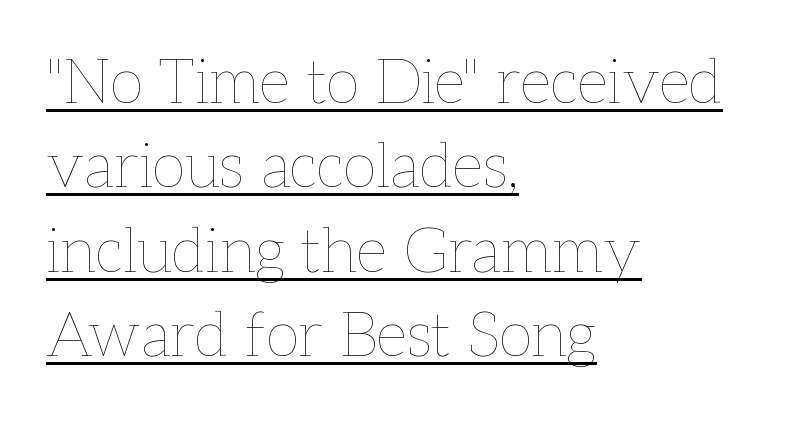
The image shows 62 px thin type, upright; set left-aligned, normal line spacing (1.36x), normal letter spacing, underlined; low stroke contrast and a medium x-height.
